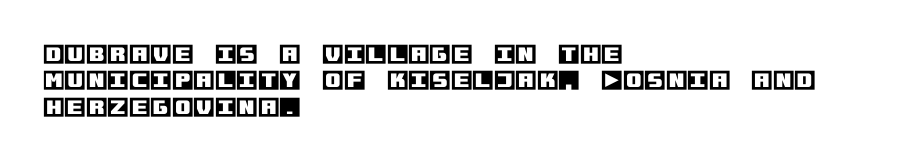
{"italic": "no", "underline": "no", "align": "left", "line_spacing_ratio": 1.2, "letter_spacing": "normal", "letter_spacing_em": 0.0, "glyph_px": 22}
